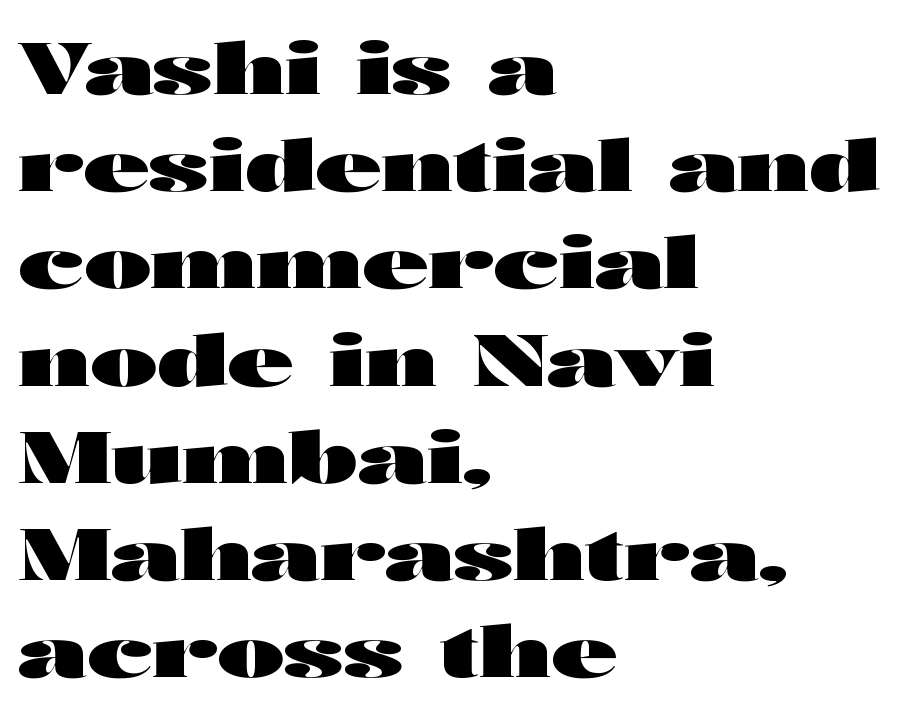
The image shows 72 px heavy, wide type, upright; set left-aligned, normal line spacing (1.35x), normal letter spacing, not underlined; high stroke contrast and a medium x-height.
